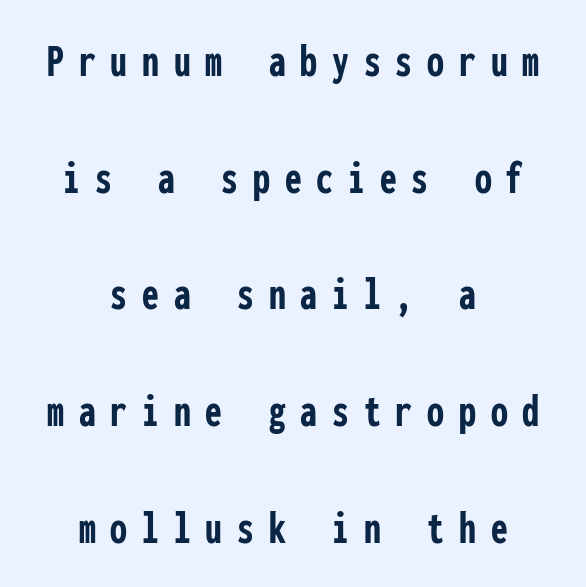
No italicization has been applied; the sample stays upright. Each letter, wide or thin by design, is forced into the same width here. The line texture is sparse and dotted thanks to wide tracking. If you measured baseline to baseline, you'd find a long distance.
